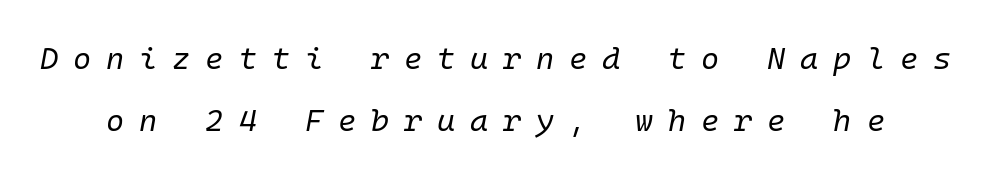
Q: Is the text bold? A: No.
Q: Is the text italic (slanted)? A: Yes, it leans right by about 10 degrees.
Q: Is the text underlined? A: No.
Q: Is the spacing between letters normal or unusually wide? A: Unusually wide.
Q: Is the spacing between lines tight, normal or loose? A: Loose.
Q: Width (condensed, normal, or wide)? A: Normal.
Q: Stroke contrast? A: Low.
Q: x-height? A: Medium.
Q: Monospaced? A: Yes.
